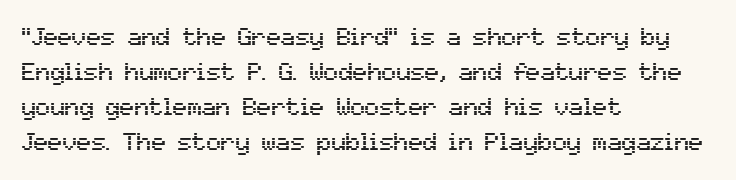
{"italic": "no", "underline": "no", "align": "left", "line_spacing": "normal", "line_spacing_ratio": 1.46, "letter_spacing": "normal", "letter_spacing_em": 0.0, "glyph_px": 24}
